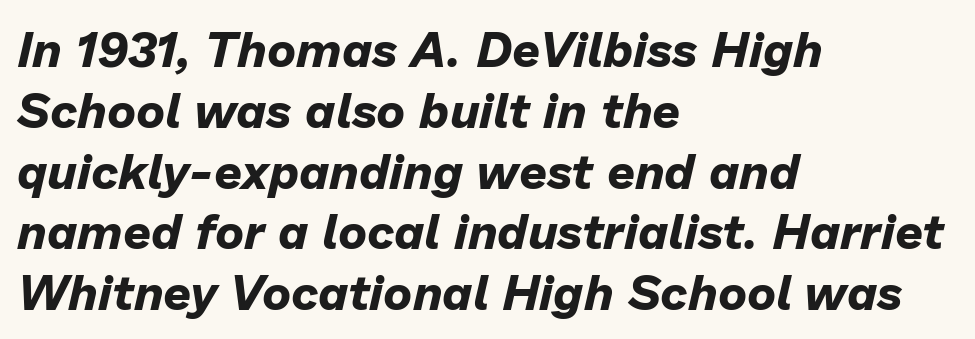
{"italic": "yes", "lean": "right", "slant_degrees": 13, "bold": "yes", "weight": "bold", "width": "normal", "stroke_contrast": "low", "x_height": "medium", "monospaced": "no", "underline": "no", "align": "left", "line_spacing_ratio": 1.24, "letter_spacing": "normal", "letter_spacing_em": 0.0, "glyph_px": 49}
